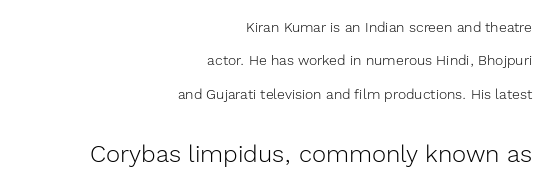
Q: Is the text bold? A: No.
Q: Is the text italic (slanted)? A: No, it is upright.
Q: Is the text underlined? A: No.
Q: How is the paragraph aligned? A: Right-aligned.
Q: Is the spacing between letters normal or unusually wide? A: Normal.
Q: Is the spacing between lines tight, normal or loose? A: Loose.
Q: Which block of text is set in a larger size, the first (top) or the second (bottom)? A: The second (bottom) one.
